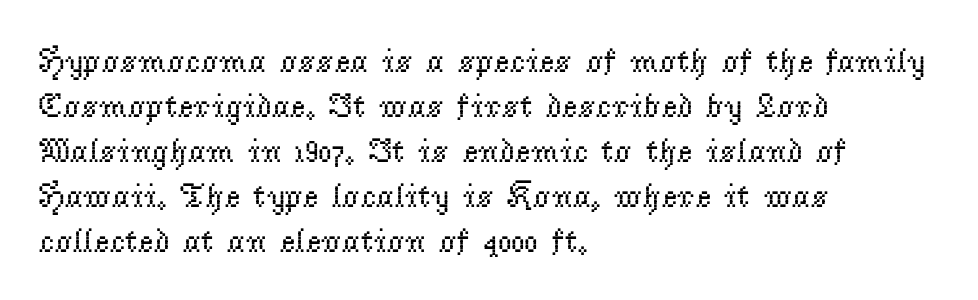
The image shows 34 px regular-weight serif type, upright; set left-aligned, normal line spacing (1.32x), normal letter spacing, not underlined; low stroke contrast and a small x-height.
